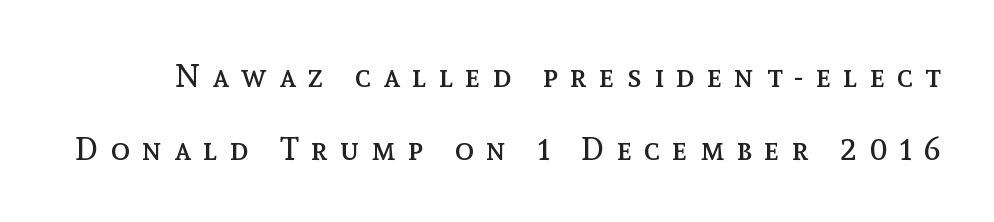
The image shows 32 px regular-weight type, upright; set loose line spacing (2.27x), unusually wide letter spacing (+0.38 em), not underlined; a medium x-height.
